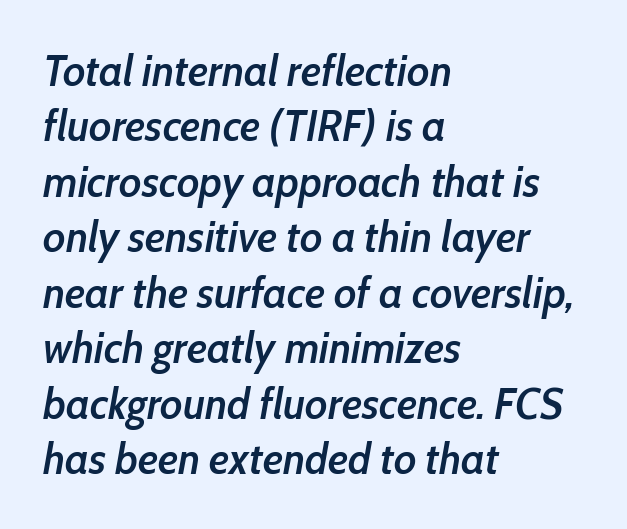
Q: Is the text bold? A: Semi-bold.
Q: Is the text italic (slanted)? A: Yes, it leans right by about 10 degrees.
Q: Is the text underlined? A: No.
Q: How is the paragraph aligned? A: Left-aligned.
Q: Is the spacing between letters normal or unusually wide? A: Normal.
Q: Is the spacing between lines tight, normal or loose? A: Normal.
Q: Width (condensed, normal, or wide)? A: Condensed.
Q: Stroke contrast? A: Low.
Q: x-height? A: Medium.
Q: Monospaced? A: No.
